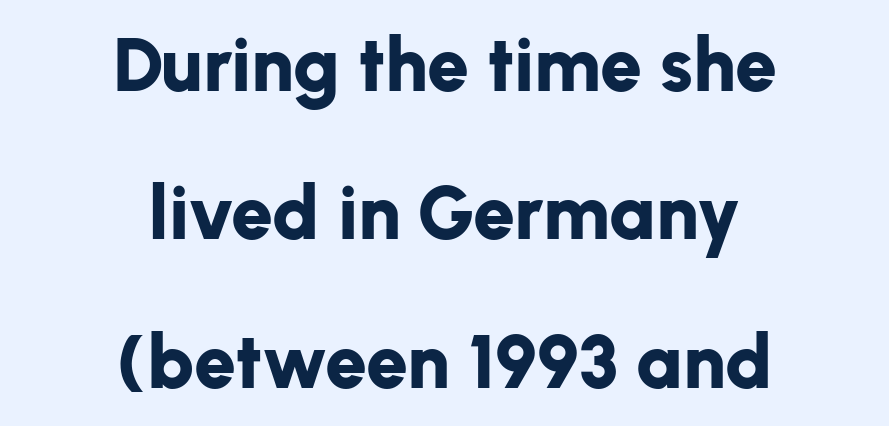
Q: Is the text bold? A: Yes.
Q: Is the text italic (slanted)? A: No, it is upright.
Q: Is the typeface a serif or a sans-serif typeface? A: Sans-serif.
Q: Is the text underlined? A: No.
Q: How is the paragraph aligned? A: Centered.
Q: Is the spacing between letters normal or unusually wide? A: Normal.
Q: Is the spacing between lines tight, normal or loose? A: Loose.
Q: Width (condensed, normal, or wide)? A: Normal.
Q: Stroke contrast? A: Low.
Q: x-height? A: Medium.
Q: Monospaced? A: No.
